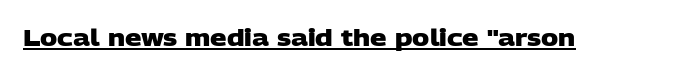
The image shows 23 px bold type; set normal letter spacing, underlined.
